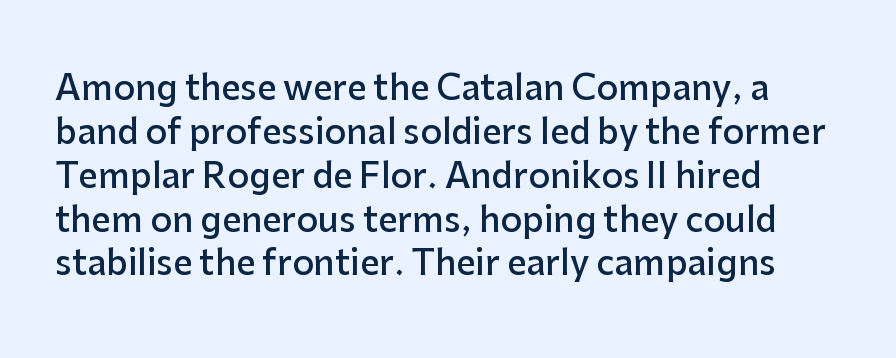
{"serif": "no", "italic": "no", "bold": "semi", "weight": "semibold", "width": "normal", "stroke_contrast": "low", "x_height": "medium", "monospaced": "no", "underline": "no", "align": "left", "line_spacing": "normal", "line_spacing_ratio": 1.29, "letter_spacing": "normal", "letter_spacing_em": 0.0, "glyph_px": 34}
